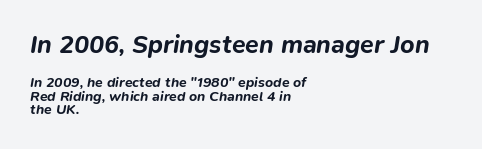
Is the type slanted? Yes — the strokes lean at a clear angle. These lines keep a tight, regular rhythm from letter to letter. The typesetter chose a ragged-right arrangement here. One glance says dense: line gaps are narrower than usual. Caption: bold face, heavy strokes.
